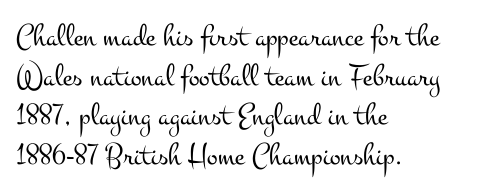
Q: Is the text bold? A: No.
Q: Is the text italic (slanted)? A: Yes.
Q: Is the text underlined? A: No.
Q: How is the paragraph aligned? A: Left-aligned.
Q: Is the spacing between letters normal or unusually wide? A: Normal.
Q: Width (condensed, normal, or wide)? A: Wide.
Q: Stroke contrast? A: Medium.
Q: x-height? A: Small.
Q: Monospaced? A: No.
